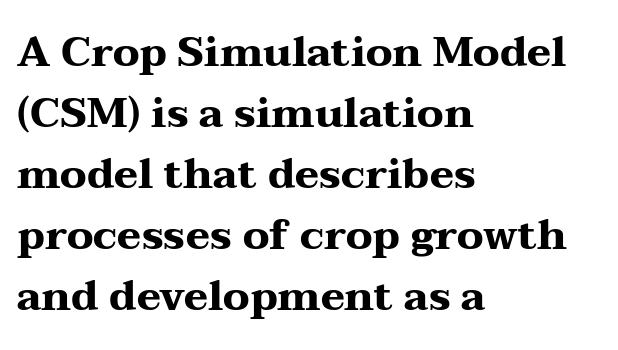
Q: Is the text bold? A: Yes.
Q: Is the text italic (slanted)? A: No, it is upright.
Q: Is the typeface a serif or a sans-serif typeface? A: Serif.
Q: Is the text underlined? A: No.
Q: How is the paragraph aligned? A: Left-aligned.
Q: Is the spacing between letters normal or unusually wide? A: Normal.
Q: Is the spacing between lines tight, normal or loose? A: Normal.
Q: Width (condensed, normal, or wide)? A: Wide.
Q: Stroke contrast? A: Medium.
Q: x-height? A: Medium.
Q: Monospaced? A: No.
